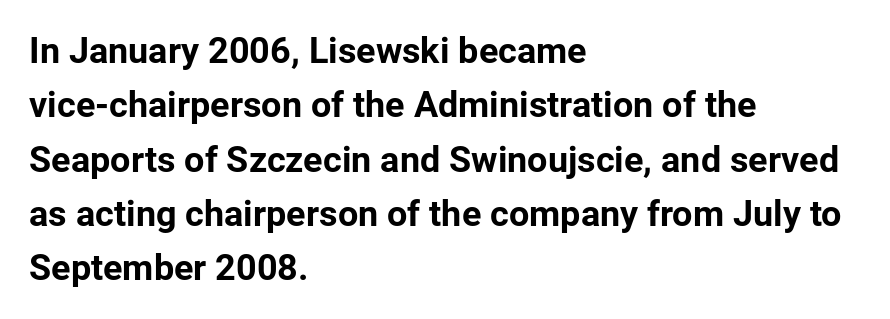
The image shows 36 px bold sans-serif type, upright; set left-aligned, normal line spacing (1.51x), normal letter spacing, not underlined; low stroke contrast and a medium x-height.
